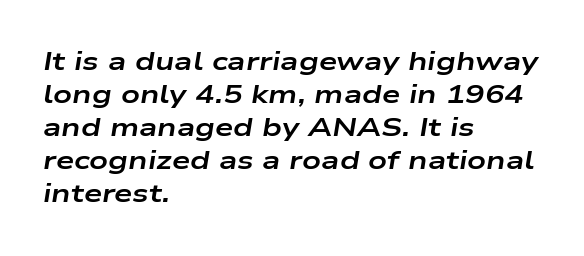
Q: Is the text bold? A: Yes.
Q: Is the text italic (slanted)? A: Yes, it leans right by about 9 degrees.
Q: Is the text underlined? A: No.
Q: How is the paragraph aligned? A: Left-aligned.
Q: Is the spacing between letters normal or unusually wide? A: Normal.
Q: Is the spacing between lines tight, normal or loose? A: Normal.
